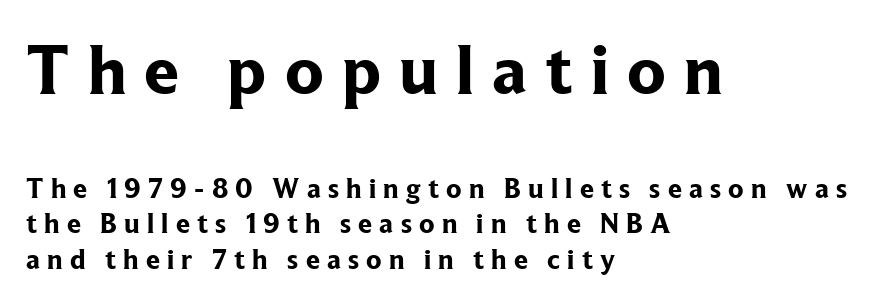
The image shows 70 px bold serif type, upright; set left-aligned, normal line spacing (1.27x), unusually wide letter spacing (+0.26 em), not underlined; the first (top) block is 2.5x larger; low stroke contrast and a medium x-height.
